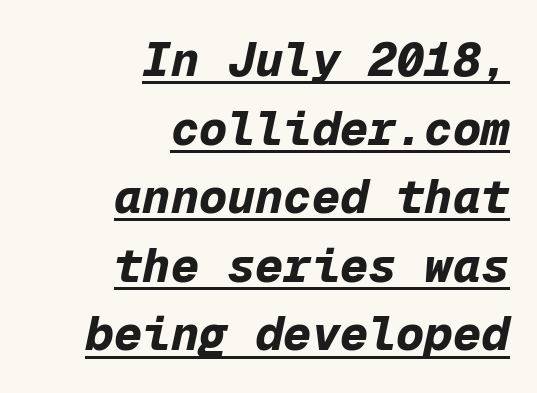
{"italic": "yes", "lean": "right", "slant_degrees": 12, "bold": "yes", "weight": "bold", "width": "normal", "stroke_contrast": "low", "x_height": "medium", "monospaced": "yes", "underline": "yes", "align": "right", "line_spacing": "normal", "line_spacing_ratio": 1.46, "letter_spacing": "normal", "letter_spacing_em": 0.0, "glyph_px": 47}
